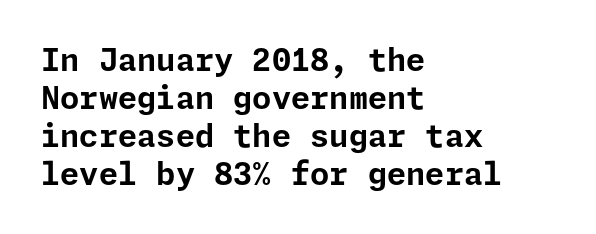
Is this a sans? Yes — the strokes have no serifs. A student would call this left alignment; a typographer would say flush left, rag right. Any mark beneath the type? The region is blank. Heavy, bold letterforms.
